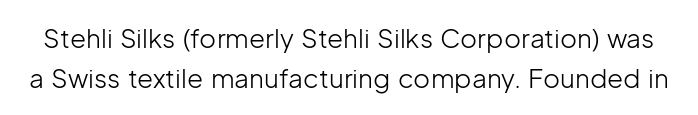
Q: Is the text bold? A: No.
Q: Is the text italic (slanted)? A: No, it is upright.
Q: Is the text underlined? A: No.
Q: Is the spacing between letters normal or unusually wide? A: Normal.
Q: Is the spacing between lines tight, normal or loose? A: Normal.
